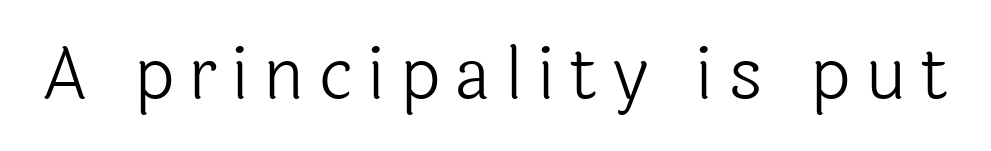
Q: Is the text bold? A: No.
Q: Is the text italic (slanted)? A: No, it is upright.
Q: Is the typeface a serif or a sans-serif typeface? A: Sans-serif.
Q: Is the text underlined? A: No.
Q: Is the spacing between letters normal or unusually wide? A: Unusually wide.
Q: Width (condensed, normal, or wide)? A: Normal.
Q: x-height? A: Medium.
Q: Monospaced? A: No.
